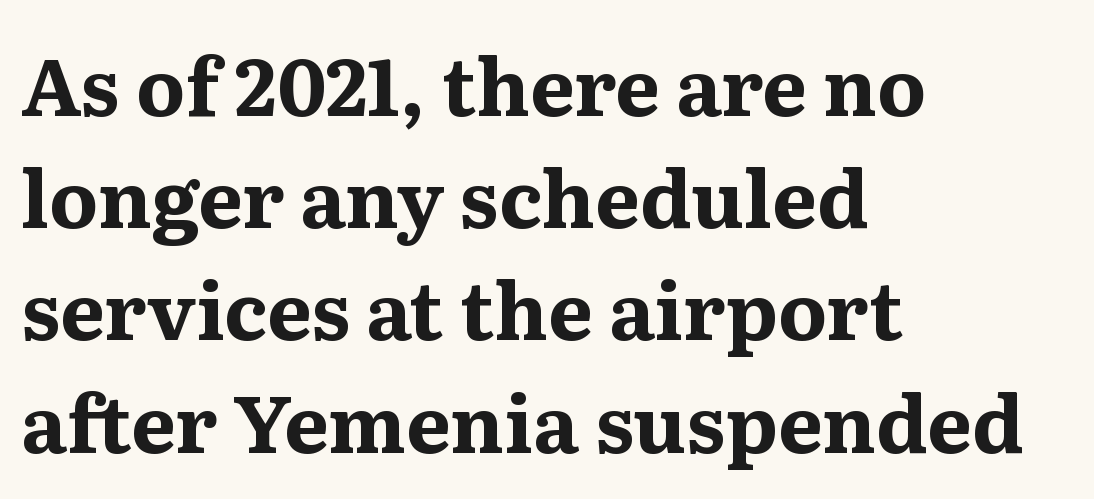
Q: Is the text bold? A: Yes.
Q: Is the text italic (slanted)? A: No, it is upright.
Q: Is the typeface a serif or a sans-serif typeface? A: Serif.
Q: Is the text underlined? A: No.
Q: How is the paragraph aligned? A: Left-aligned.
Q: Is the spacing between letters normal or unusually wide? A: Normal.
Q: Is the spacing between lines tight, normal or loose? A: Normal.
Q: Width (condensed, normal, or wide)? A: Normal.
Q: Stroke contrast? A: Medium.
Q: x-height? A: Medium.
Q: Monospaced? A: No.
